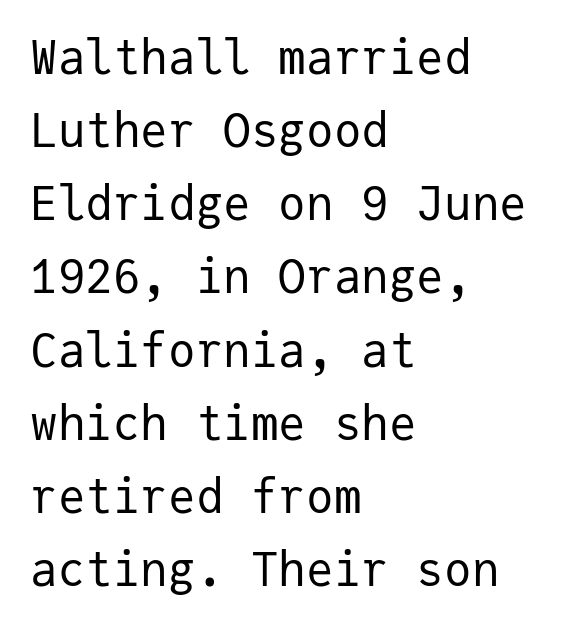
{"serif": "no", "italic": "no", "bold": "no", "weight": "regular", "width": "normal", "stroke_contrast": "low", "x_height": "medium", "monospaced": "yes", "underline": "no", "align": "left", "line_spacing": "normal", "line_spacing_ratio": 1.59, "letter_spacing": "normal", "letter_spacing_em": 0.0, "glyph_px": 46}
